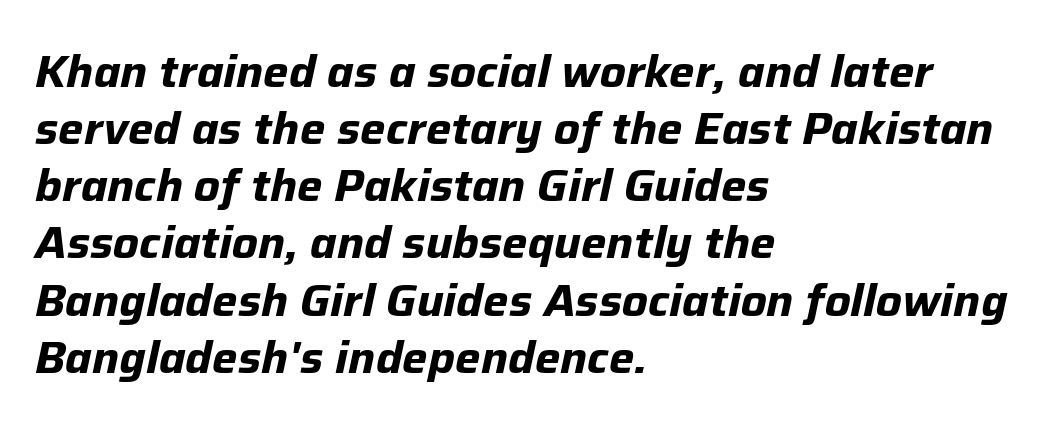
Teacher's note: observe the even left margin — that is flush-left alignment. The font's italic variant was chosen for this text. The space between consecutive lines is moderate. Looks like regular typesetting: each glyph gets only the width it needs. What stands out about the letter spacing? Nothing — it is the standard amount. The passage shown is emphatically bold.
